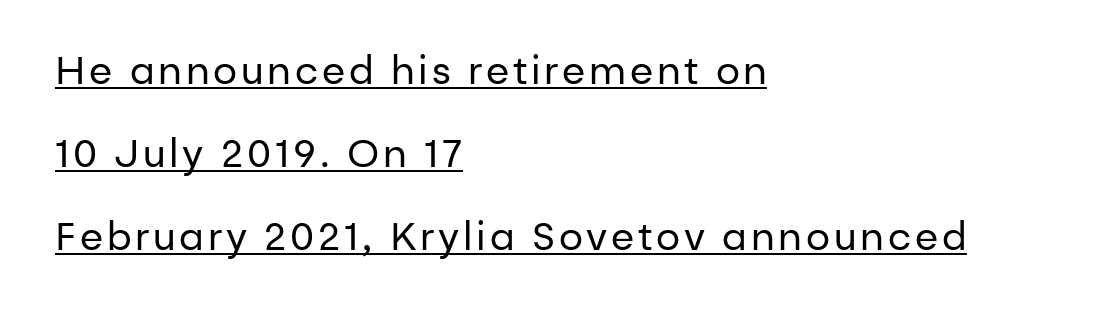
No italicization has been applied; the sample stays upright. The face looks like a standard text weight, possibly lighter. Look at the bottom of the vertical strokes: they stop flat, with no serifs. Summary of vertical rhythm: relaxed, with wide interline spacing. Proportional: the letters do not fall into vertical columns.
